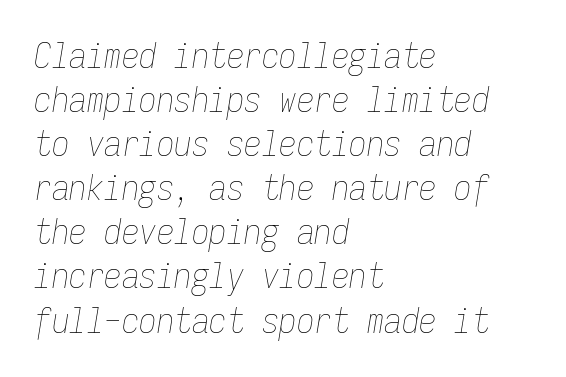
{"italic": "yes", "lean": "right", "slant_degrees": 9, "bold": "no", "weight": "thin", "width": "condensed", "stroke_contrast": "low", "x_height": "medium", "monospaced": "yes", "underline": "no", "align": "left", "line_spacing": "normal", "line_spacing_ratio": 1.26, "letter_spacing": "normal", "letter_spacing_em": 0.0, "glyph_px": 35}
